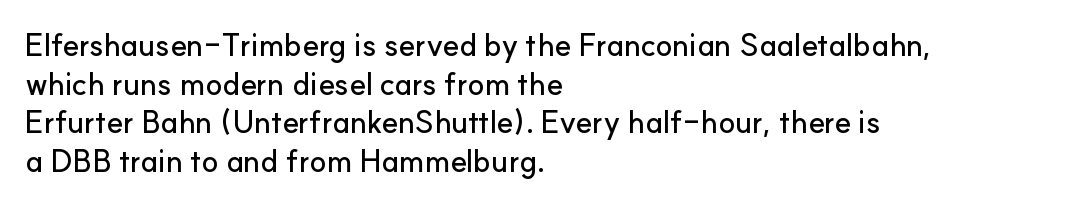
{"serif": "no", "italic": "no", "width": "normal", "stroke_contrast": "low", "x_height": "small", "monospaced": "no", "underline": "no", "align": "left", "line_spacing": "normal", "line_spacing_ratio": 1.25, "letter_spacing": "normal", "letter_spacing_em": 0.0, "glyph_px": 31}
